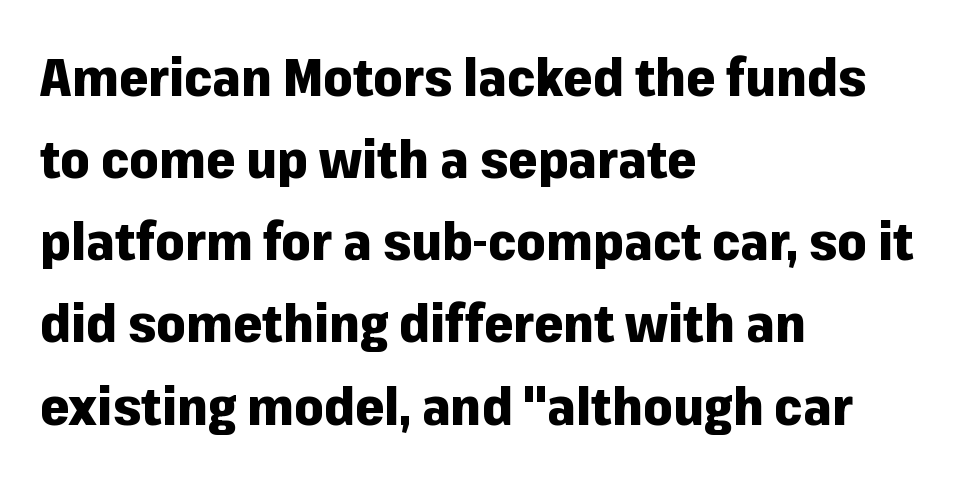
The image shows 52 px heavy sans-serif type, upright; set left-aligned, normal line spacing (1.58x), normal letter spacing, not underlined; low stroke contrast and a medium x-height.
